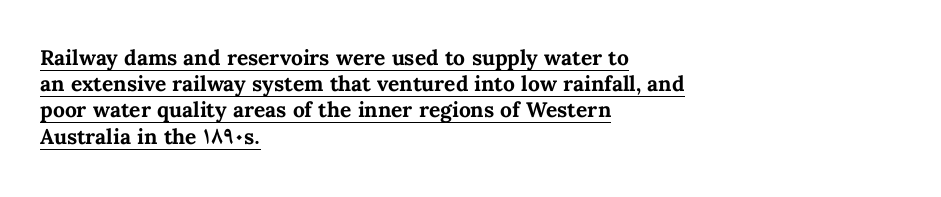
{"italic": "no", "bold": "yes", "underline": "yes", "align": "left", "line_spacing": "normal", "line_spacing_ratio": 1.25, "letter_spacing": "normal", "letter_spacing_em": 0.0, "glyph_px": 21}
